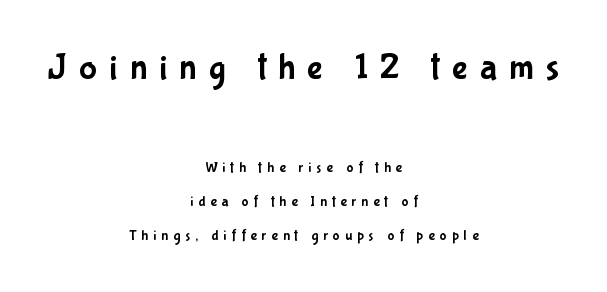
Visually the block forms a symmetrical silhouette, jagged on both flanks. Style check: upright. Substantial extra tracking has been applied to these lines. Regarding serifs, this sample does without them. The words here are not underlined. Character widths vary here, with narrow letters taking less room than wide ones.
